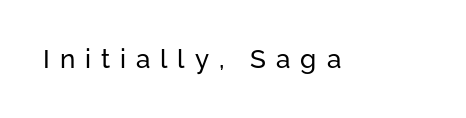
Q: Is the text italic (slanted)? A: No, it is upright.
Q: Is the text underlined? A: No.
Q: Is the spacing between letters normal or unusually wide? A: Unusually wide.
